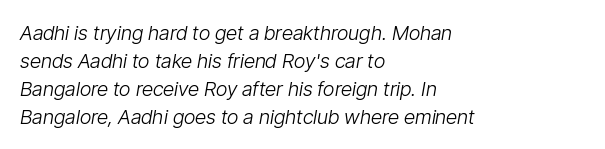
{"italic": "yes", "lean": "right", "slant_degrees": 9, "bold": "no", "underline": "no", "align": "left", "line_spacing": "normal", "line_spacing_ratio": 1.4, "letter_spacing": "normal", "letter_spacing_em": 0.0, "glyph_px": 20}
